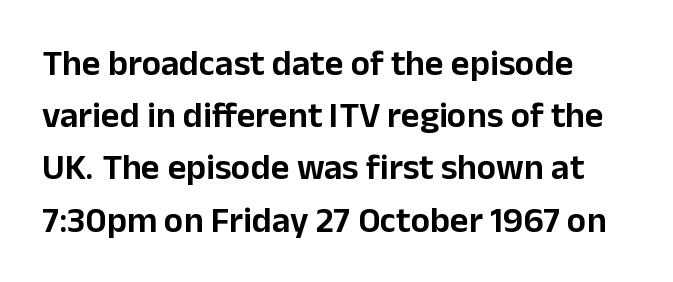
Q: Is the text italic (slanted)? A: No, it is upright.
Q: Is the typeface a serif or a sans-serif typeface? A: Sans-serif.
Q: Is the text underlined? A: No.
Q: Is the spacing between letters normal or unusually wide? A: Normal.
Q: Is the spacing between lines tight, normal or loose? A: Normal.
Q: Width (condensed, normal, or wide)? A: Normal.
Q: Stroke contrast? A: Low.
Q: x-height? A: Medium.
Q: Monospaced? A: No.
